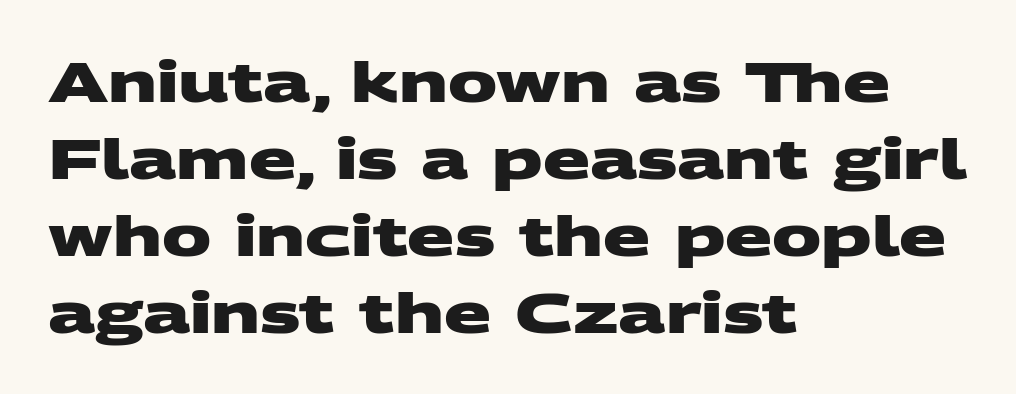
Q: Is the text bold? A: Yes.
Q: Is the typeface a serif or a sans-serif typeface? A: Sans-serif.
Q: Is the text underlined? A: No.
Q: How is the paragraph aligned? A: Left-aligned.
Q: Is the spacing between letters normal or unusually wide? A: Normal.
Q: Is the spacing between lines tight, normal or loose? A: Normal.
Q: Width (condensed, normal, or wide)? A: Wide.
Q: Stroke contrast? A: Medium.
Q: x-height? A: Large.
Q: Monospaced? A: No.
